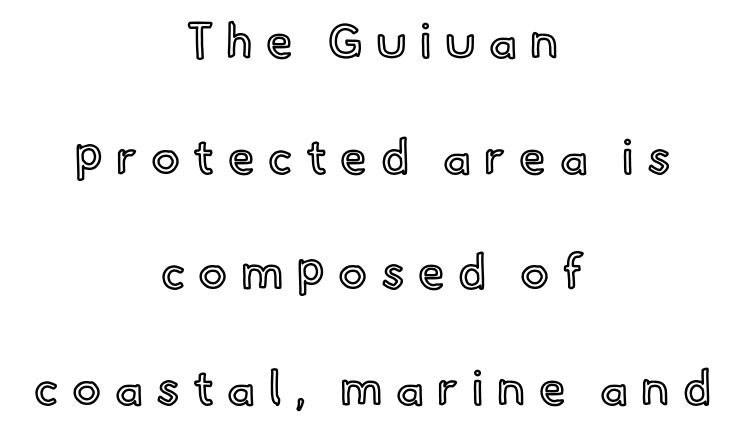
Each word looks stretched out because of the extra space between its letters. What's the leading like? Stretched, with rows far apart. Type without underlining. This sample has the flowing, uneven cadence of proportional lettering.
